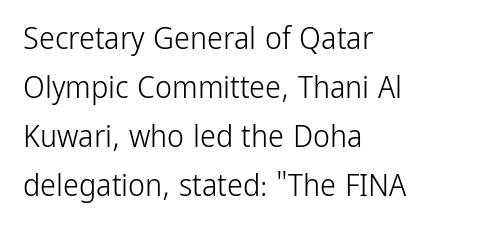
The image shows 32 px light, condensed sans-serif type, upright; set left-aligned, normal line spacing (1.53x), normal letter spacing, not underlined; low stroke contrast and a medium x-height.
